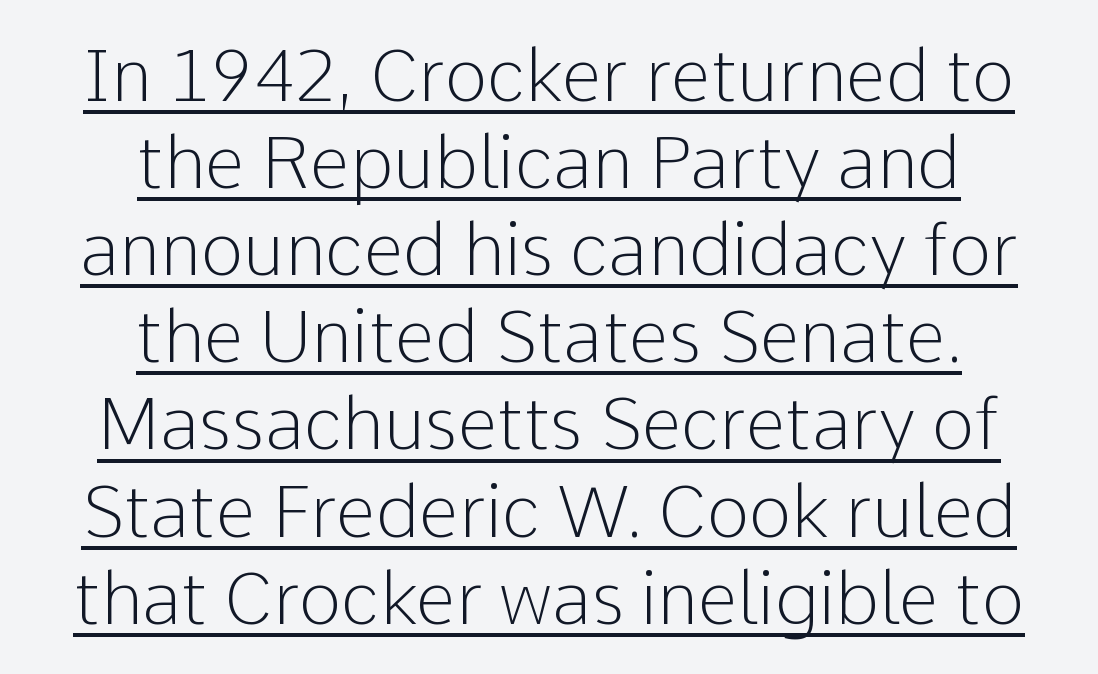
{"serif": "no", "italic": "no", "bold": "no", "weight": "light", "width": "normal", "stroke_contrast": "low", "x_height": "medium", "monospaced": "no", "underline": "yes", "align": "center", "line_spacing_ratio": 1.21, "letter_spacing": "normal", "letter_spacing_em": 0.0, "glyph_px": 72}
